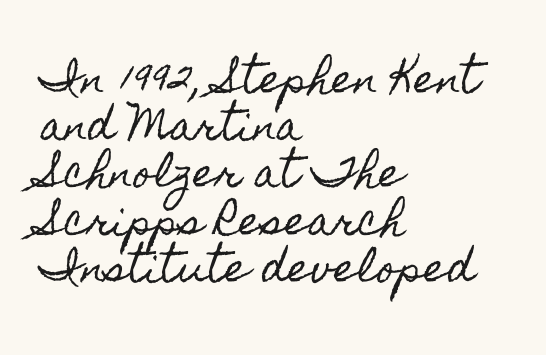
Q: Is the text italic (slanted)? A: Yes.
Q: Is the text underlined? A: No.
Q: How is the paragraph aligned? A: Left-aligned.
Q: Is the spacing between letters normal or unusually wide? A: Normal.
Q: Width (condensed, normal, or wide)? A: Condensed.
Q: x-height? A: Small.
Q: Monospaced? A: No.
